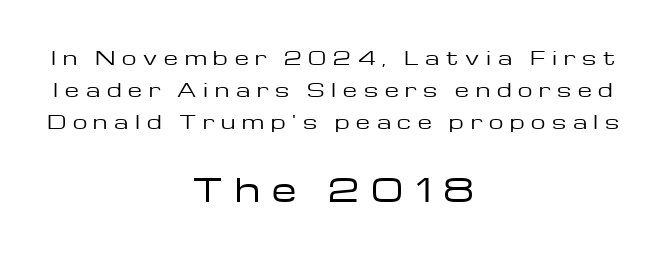
Serifs: no, the terminals of the letterforms are clean. The passage shown is not underscored anywhere. This is not heavy type; no bold has been used. The gaps between neighbouring characters are conspicuously large.
